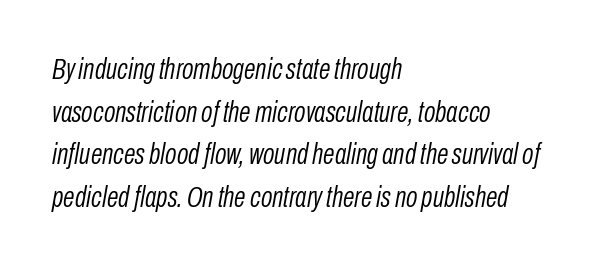
The image shows 30 px light, condensed type, italic (leaning right); set left-aligned, normal line spacing (1.42x), normal letter spacing, not underlined; low stroke contrast and a medium x-height.
